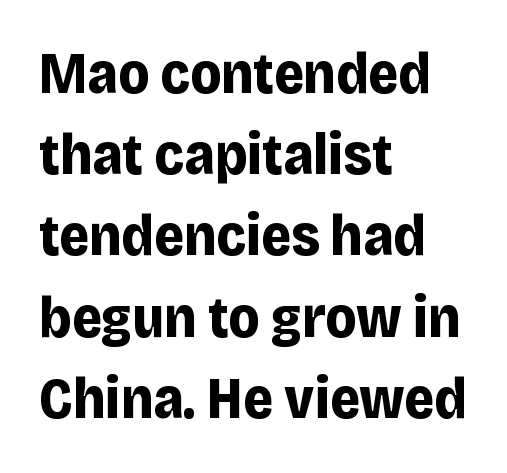
{"serif": "no", "italic": "no", "bold": "yes", "weight": "bold", "width": "normal", "stroke_contrast": "low", "x_height": "large", "monospaced": "no", "underline": "no", "align": "left", "line_spacing": "normal", "line_spacing_ratio": 1.4, "letter_spacing": "normal", "letter_spacing_em": 0.0, "glyph_px": 58}
